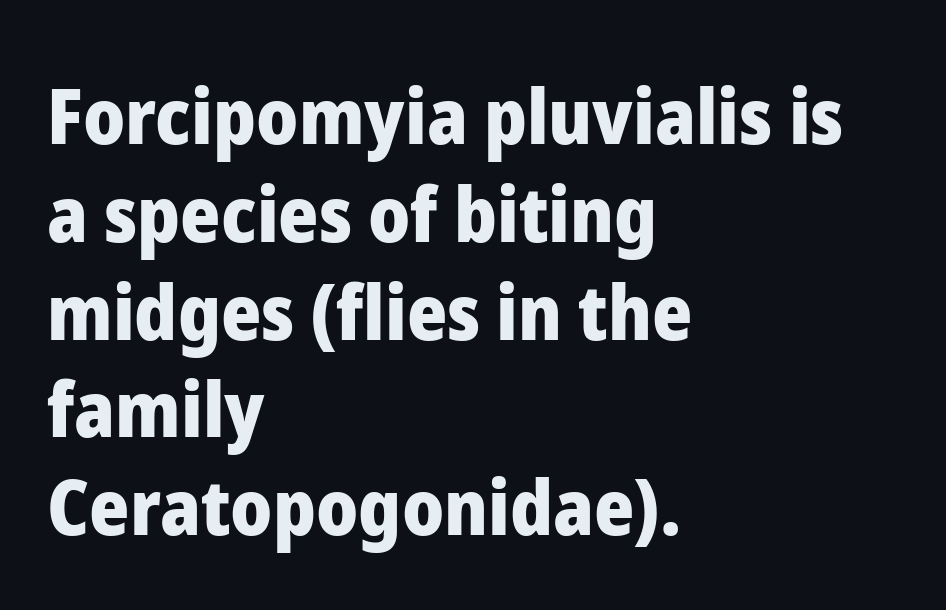
{"serif": "no", "italic": "no", "bold": "yes", "weight": "heavy", "width": "normal", "stroke_contrast": "low", "x_height": "medium", "monospaced": "no", "underline": "no", "align": "left", "line_spacing": "normal", "line_spacing_ratio": 1.27, "letter_spacing": "normal", "letter_spacing_em": 0.0, "glyph_px": 77}
